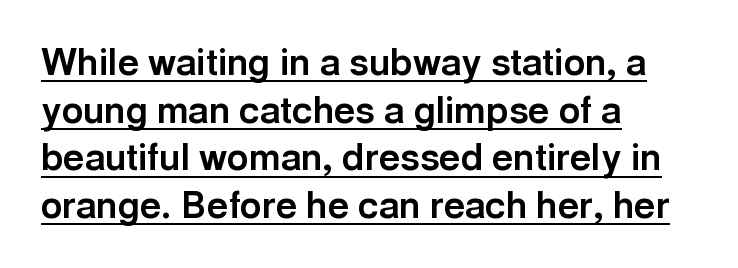
{"serif": "no", "italic": "no", "bold": "yes", "weight": "bold", "width": "normal", "x_height": "medium", "monospaced": "no", "underline": "yes", "align": "left", "line_spacing": "normal", "line_spacing_ratio": 1.29, "letter_spacing": "normal", "letter_spacing_em": 0.0, "glyph_px": 37}
